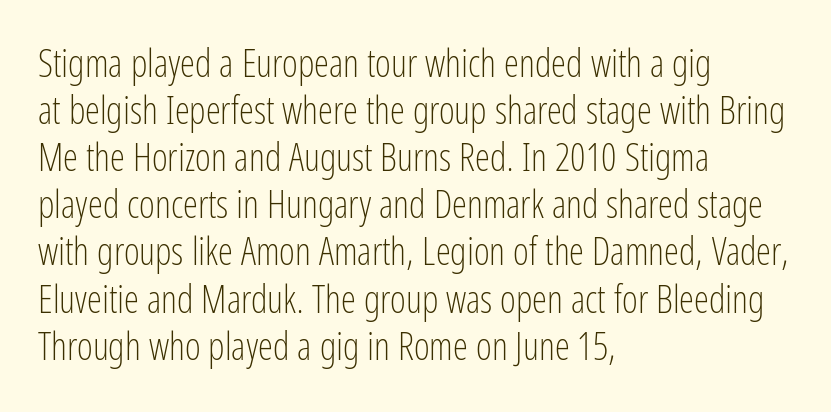
This rendering leaves character spacing at its baseline value. The font sits on the lighter half of the weight spectrum, regular included. A typesetter would label this face a sans. Spacing verdict: proportional, widths tailored to each character.
